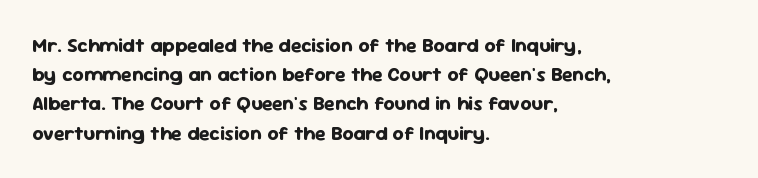
The image shows 20 px bold type, upright; set left-aligned, normal line spacing (1.46x), normal letter spacing, not underlined.
